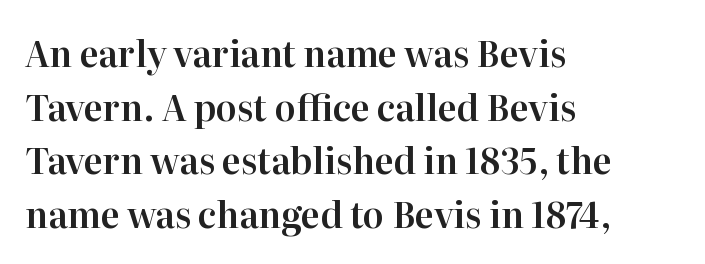
The image shows 35 px serif type, upright; set left-aligned, normal line spacing (1.53x), normal letter spacing, not underlined; high stroke contrast and a medium x-height.
